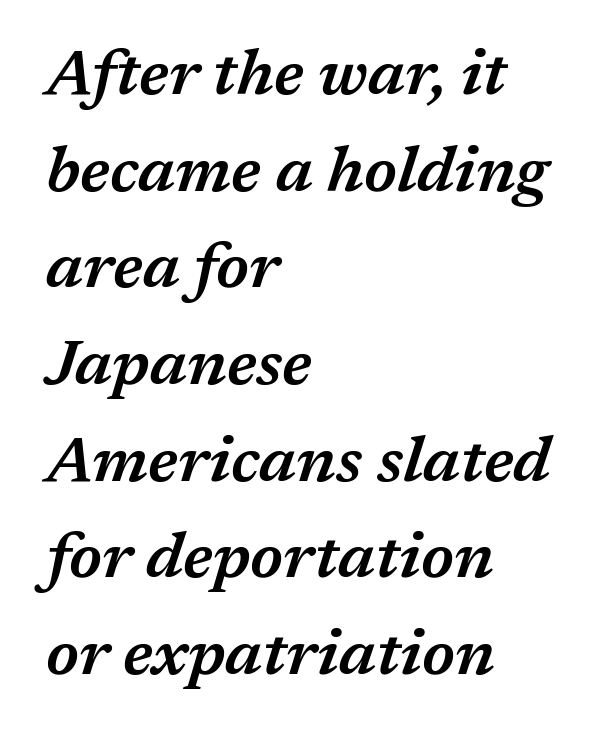
{"italic": "yes", "lean": "right", "slant_degrees": 17, "bold": "semi", "weight": "semibold", "width": "normal", "stroke_contrast": "medium", "x_height": "medium", "monospaced": "no", "underline": "no", "align": "left", "line_spacing": "normal", "line_spacing_ratio": 1.51, "letter_spacing": "normal", "letter_spacing_em": 0.0, "glyph_px": 64}
